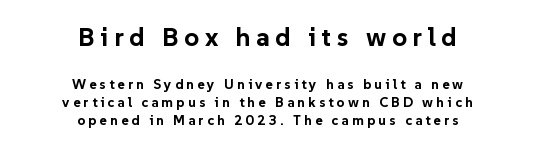
The image shows 26 px bold type, upright; set centered, normal line spacing (1.3x), unusually wide letter spacing (+0.22 em), not underlined; the first (top) block is 1.86x larger.
